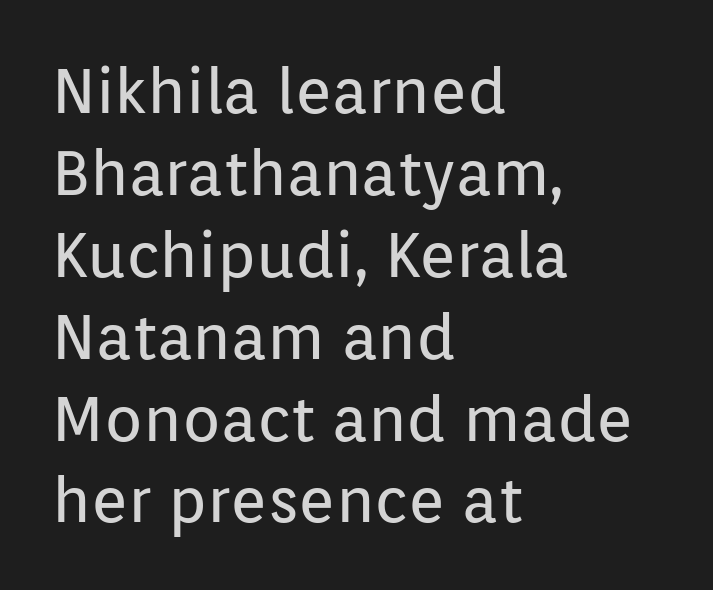
Q: Is the text bold? A: No.
Q: Is the text italic (slanted)? A: No, it is upright.
Q: Is the typeface a serif or a sans-serif typeface? A: Sans-serif.
Q: Is the text underlined? A: No.
Q: How is the paragraph aligned? A: Left-aligned.
Q: Is the spacing between letters normal or unusually wide? A: Normal.
Q: Is the spacing between lines tight, normal or loose? A: Normal.
Q: Width (condensed, normal, or wide)? A: Normal.
Q: Stroke contrast? A: Low.
Q: x-height? A: Medium.
Q: Monospaced? A: No.
